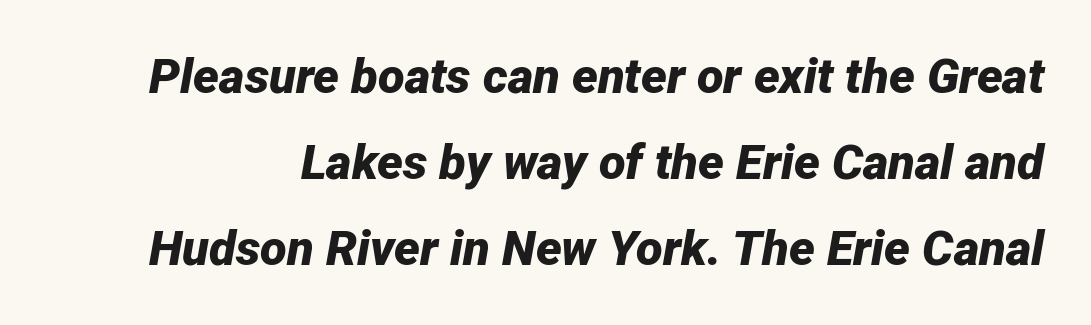
The image shows 49 px bold type, italic (leaning right); set line spacing 1.76x, normal letter spacing, not underlined; low stroke contrast and a medium x-height.
